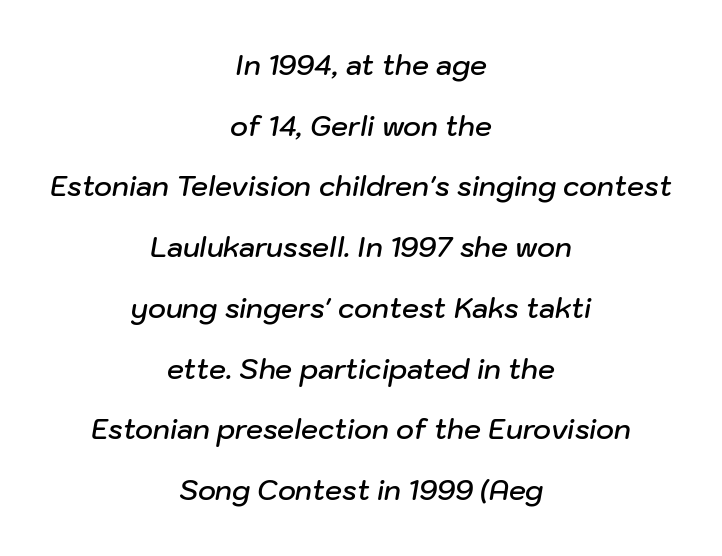
Vertical spacing — loose. The zone under the glyphs is completely vacant. The setting favours the middle, as headings and verse often do. Yep, that's italic — everything's leaning. The line texture is even and compact thanks to regular tracking. Stems and bowls a touch heavier than normal — semibold.
